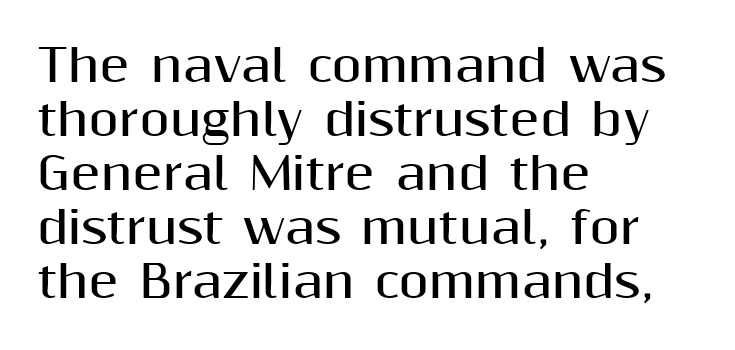
Weight check: bold — yes, fully. Classification — sans serif. Proportional: the letters do not fall into vertical columns. Designer's note — italics off, roman on. The glyphs are unaccompanied by any horizontal stroke below them. The lines in this sample share a left origin and differ only in where they stop.
